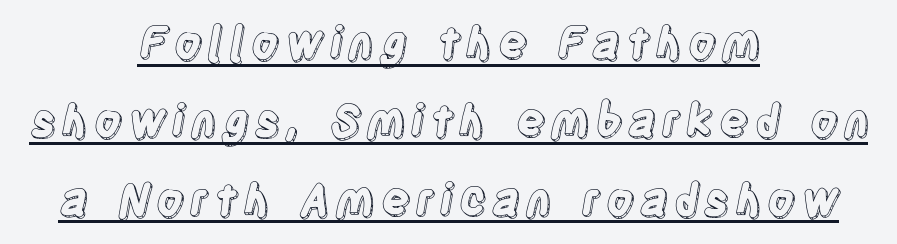
The image shows 44 px condensed type; set centered, line spacing 1.78x, underlined; a large x-height.
